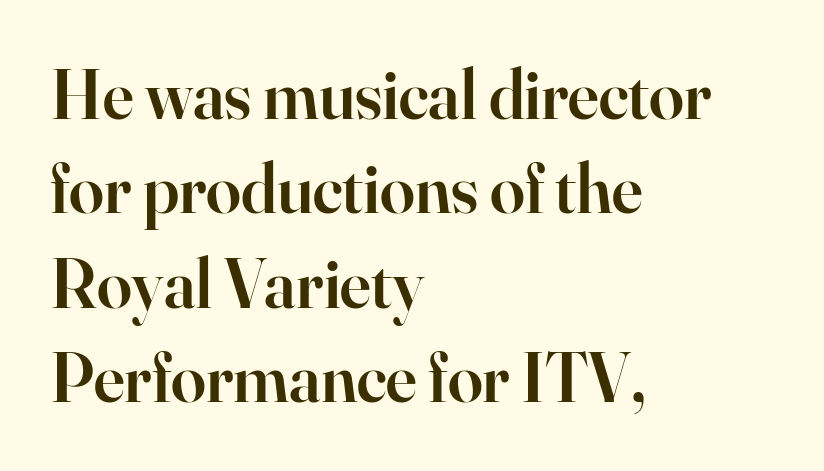
Strokes here are thickened, but only to semibold level. The vertical gap from one line to the next is medium. The type is set solid horizontally, with unmodified tracking. Any mark beneath the type? The region is blank. Think of a printed novel: that variable character pitch is what you see here. I'd call this a serif setting — the letters wear small feet.
